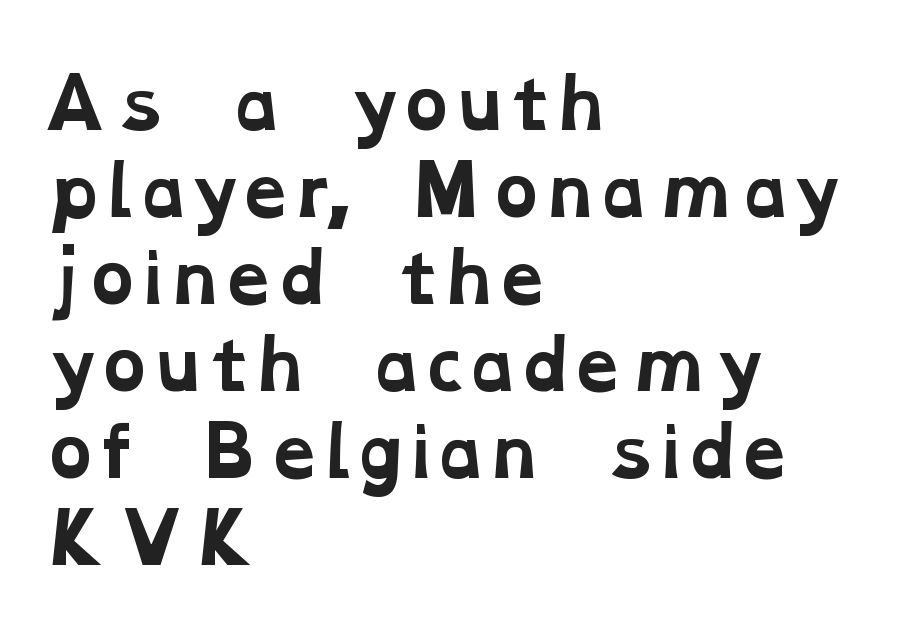
Q: Is the text bold? A: Yes.
Q: Is the typeface a serif or a sans-serif typeface? A: Serif.
Q: Is the text underlined? A: No.
Q: How is the paragraph aligned? A: Left-aligned.
Q: Is the spacing between letters normal or unusually wide? A: Normal.
Q: Is the spacing between lines tight, normal or loose? A: Normal.
Q: Width (condensed, normal, or wide)? A: Wide.
Q: Stroke contrast? A: Low.
Q: x-height? A: Medium.
Q: Monospaced? A: No.
